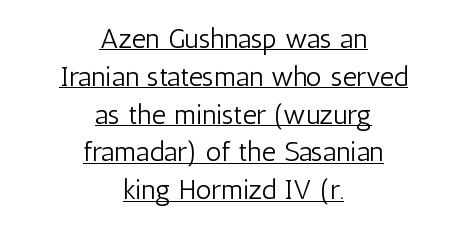
The image shows 28 px light, condensed sans-serif type, upright; set centered, normal line spacing (1.35x), normal letter spacing, underlined; low stroke contrast and a medium x-height.
